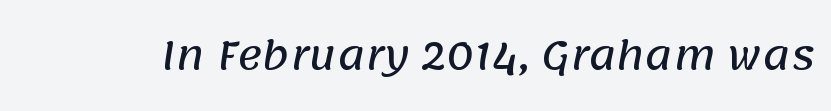
The image shows 38 px sans-serif type; set normal letter spacing, not underlined; low stroke contrast and a large x-height.
